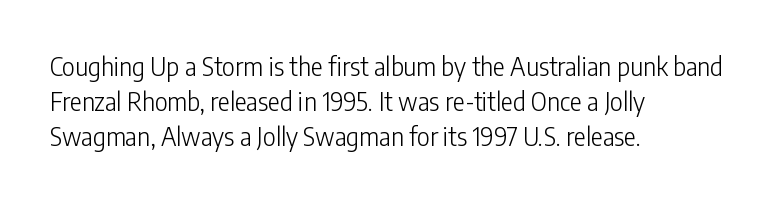
The image shows 25 px text type, upright; set left-aligned, normal line spacing (1.41x), normal letter spacing, not underlined.
